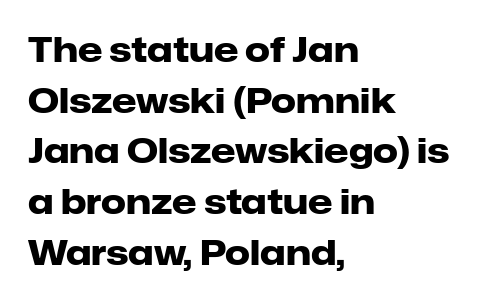
The image shows 35 px heavy sans-serif type, upright; set left-aligned, normal line spacing (1.45x), normal letter spacing, not underlined; low stroke contrast and a medium x-height.
